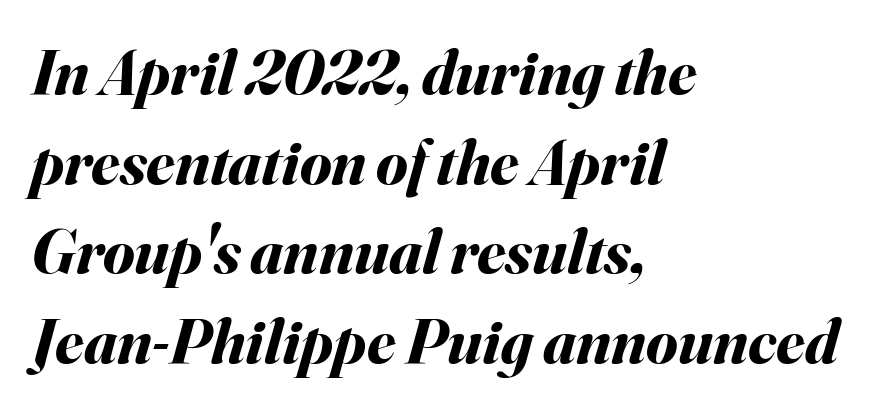
Q: Is the text bold? A: Yes.
Q: Is the text italic (slanted)? A: Yes, it leans right by about 16 degrees.
Q: Is the text underlined? A: No.
Q: How is the paragraph aligned? A: Left-aligned.
Q: Is the spacing between letters normal or unusually wide? A: Normal.
Q: Is the spacing between lines tight, normal or loose? A: Normal.
Q: Width (condensed, normal, or wide)? A: Normal.
Q: Stroke contrast? A: Medium.
Q: x-height? A: Small.
Q: Monospaced? A: No.
